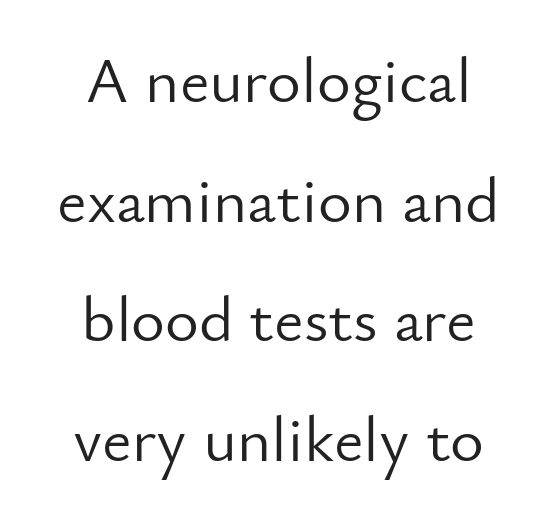
The image shows 65 px light sans-serif type, upright; set centered, line spacing 1.84x, normal letter spacing, not underlined; low stroke contrast and a small x-height.
